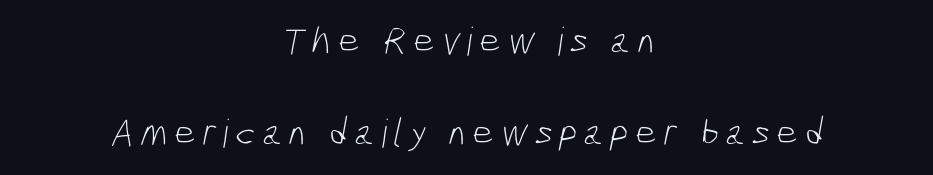
{"serif": "no", "bold": "no", "weight": "light", "width": "condensed", "stroke_contrast": "low", "x_height": "medium", "monospaced": "no", "underline": "no", "align": "center", "line_spacing": "loose", "line_spacing_ratio": 2.37, "glyph_px": 39}
